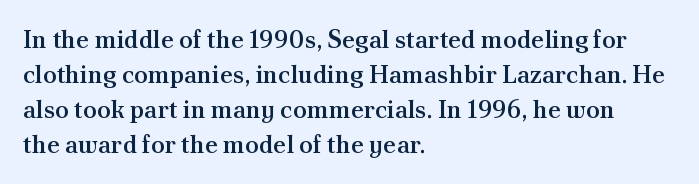
Q: Is the text bold? A: Semi-bold.
Q: Is the text italic (slanted)? A: No, it is upright.
Q: Is the text underlined? A: No.
Q: How is the paragraph aligned? A: Left-aligned.
Q: Is the spacing between letters normal or unusually wide? A: Normal.
Q: Is the spacing between lines tight, normal or loose? A: Normal.
